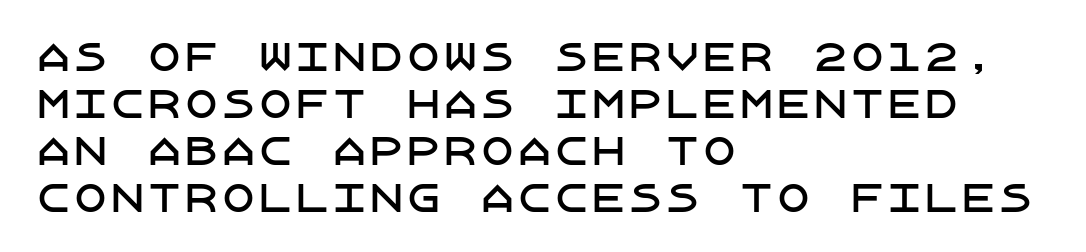
The image shows 37 px sans-serif type, upright; set left-aligned, normal line spacing (1.27x), normal letter spacing, not underlined; low stroke contrast and a large x-height.
